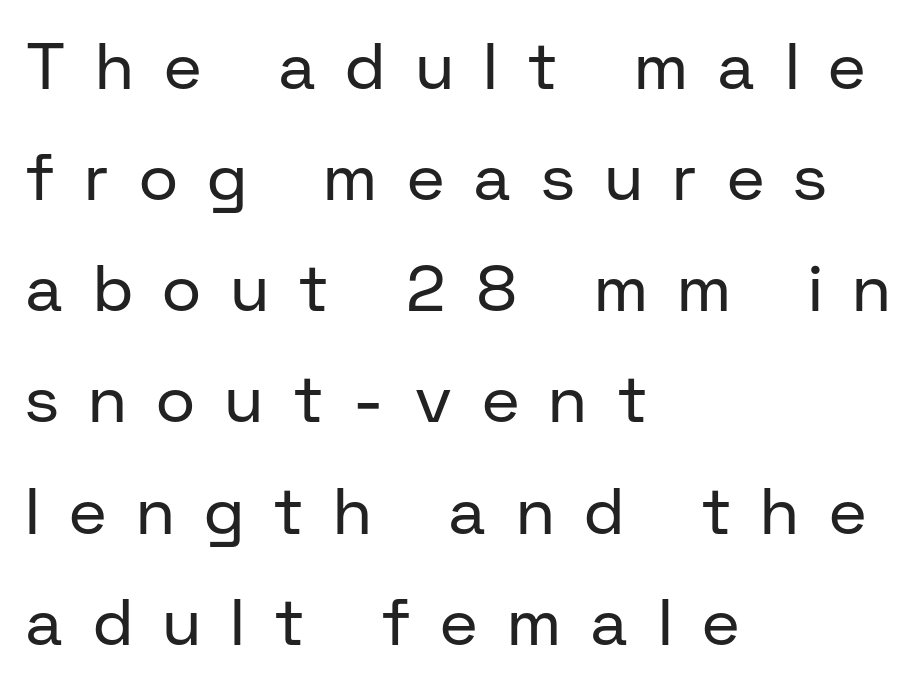
Here the glyphs are tracked loosely, breaking word shapes into spaced letters. Observe the absence of serifs on each vertical stroke in this sample. Stroke thickness stays within the range of a standard reading face or lighter. The typesetter chose a ragged-right arrangement here. This is the regular roman posture of the typeface.
